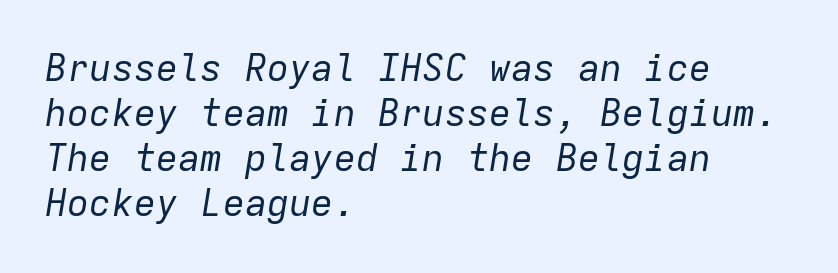
Q: Is the text bold? A: No.
Q: Is the text italic (slanted)? A: Yes, it leans right by about 9 degrees.
Q: Is the text underlined? A: No.
Q: How is the paragraph aligned? A: Left-aligned.
Q: Is the spacing between letters normal or unusually wide? A: Normal.
Q: Width (condensed, normal, or wide)? A: Normal.
Q: Stroke contrast? A: Low.
Q: x-height? A: Medium.
Q: Monospaced? A: Yes.
